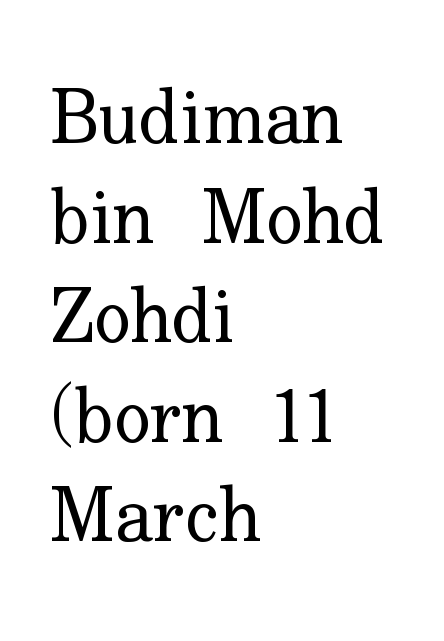
{"serif": "yes", "italic": "no", "bold": "no", "weight": "regular", "width": "normal", "stroke_contrast": "low", "x_height": "small", "monospaced": "no", "underline": "no", "align": "left", "line_spacing": "normal", "line_spacing_ratio": 1.31, "letter_spacing": "normal", "letter_spacing_em": 0.0, "glyph_px": 76}
